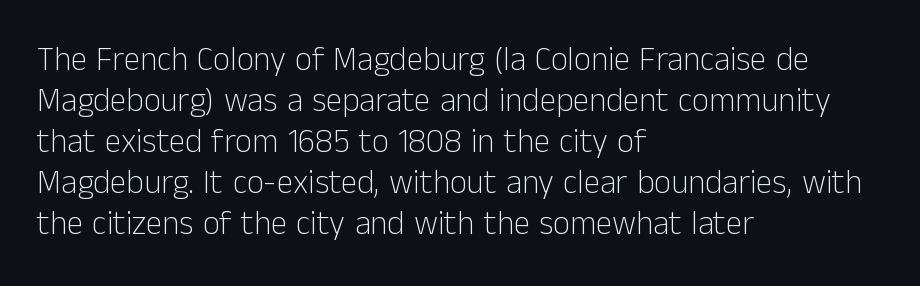
The image shows 33 px light sans-serif type, upright; set left-aligned, line spacing 1.24x, normal letter spacing, not underlined; low stroke contrast and a medium x-height.
